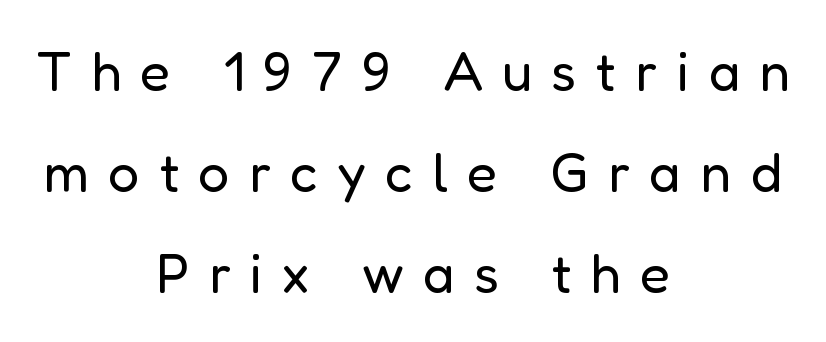
Clear beneath every line of the passage. This sample is center-justified, so both line endings float freely. The typography opts for an upright posture over an oblique one. You could only call the tracking loose — the letters float apart. Spacing verdict: proportional, widths tailored to each character. Weight: regular or lighter.
